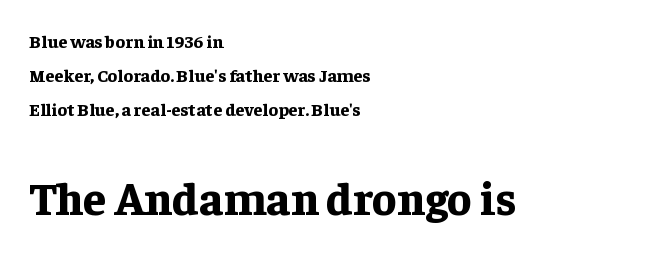
The image shows 46 px bold serif type, upright; set left-aligned, line spacing 1.88x, normal letter spacing, not underlined; the second (bottom) block is 2.56x larger; low stroke contrast and a medium x-height.
